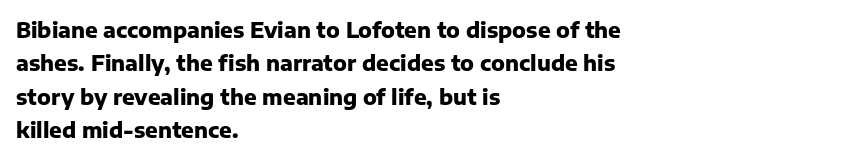
The image shows 21 px bold type, upright; set left-aligned, normal line spacing (1.59x), normal letter spacing, not underlined.
